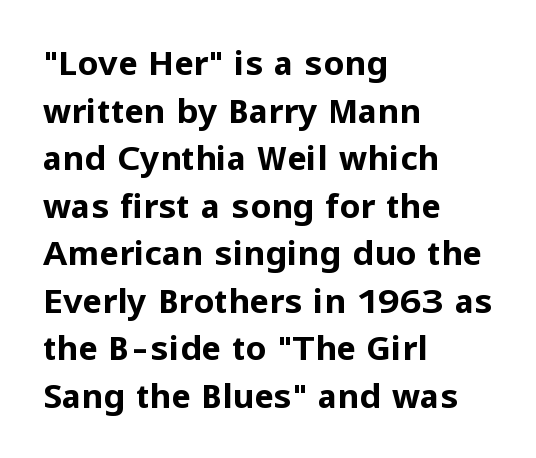
The image shows 33 px bold sans-serif type, upright; set left-aligned, normal line spacing (1.44x), normal letter spacing, not underlined; low stroke contrast and a medium x-height.
